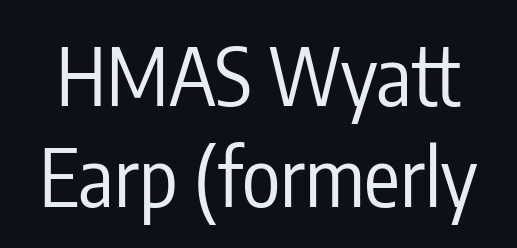
The image shows 80 px regular-weight, condensed sans-serif type, upright; set normal line spacing (1.26x), normal letter spacing, not underlined; low stroke contrast and a medium x-height.
